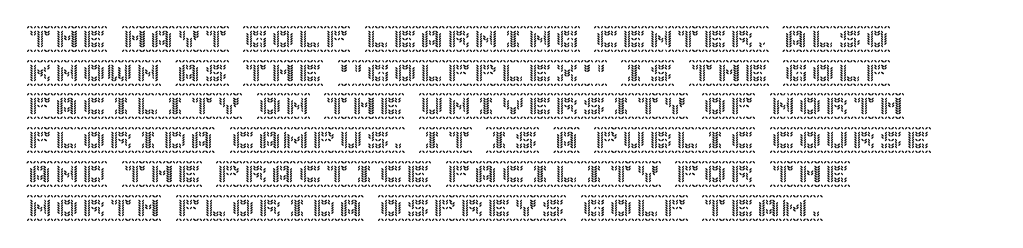
The image shows 27 px text type, upright; set left-aligned, normal line spacing (1.25x), normal letter spacing, not underlined.
